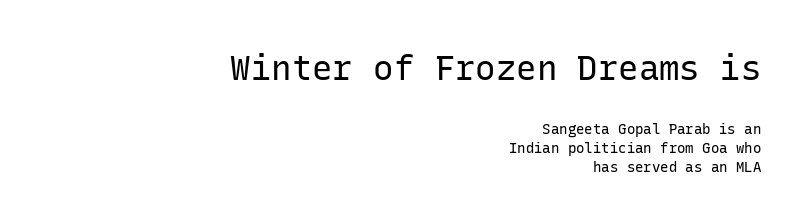
Q: Is the text bold? A: No.
Q: Is the text italic (slanted)? A: No, it is upright.
Q: Is the typeface a serif or a sans-serif typeface? A: Sans-serif.
Q: Is the text underlined? A: No.
Q: How is the paragraph aligned? A: Right-aligned.
Q: Is the spacing between letters normal or unusually wide? A: Normal.
Q: Is the spacing between lines tight, normal or loose? A: Normal.
Q: Which block of text is set in a larger size, the first (top) or the second (bottom)? A: The first (top) one.
Q: Width (condensed, normal, or wide)? A: Normal.
Q: Stroke contrast? A: Low.
Q: x-height? A: Medium.
Q: Monospaced? A: Yes.
